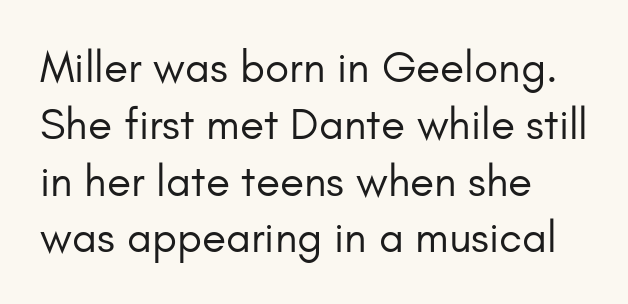
Q: Is the text bold? A: No.
Q: Is the text italic (slanted)? A: No, it is upright.
Q: Is the typeface a serif or a sans-serif typeface? A: Sans-serif.
Q: Is the text underlined? A: No.
Q: How is the paragraph aligned? A: Left-aligned.
Q: Is the spacing between letters normal or unusually wide? A: Normal.
Q: Is the spacing between lines tight, normal or loose? A: Normal.
Q: Width (condensed, normal, or wide)? A: Normal.
Q: Stroke contrast? A: Low.
Q: x-height? A: Small.
Q: Monospaced? A: No.
